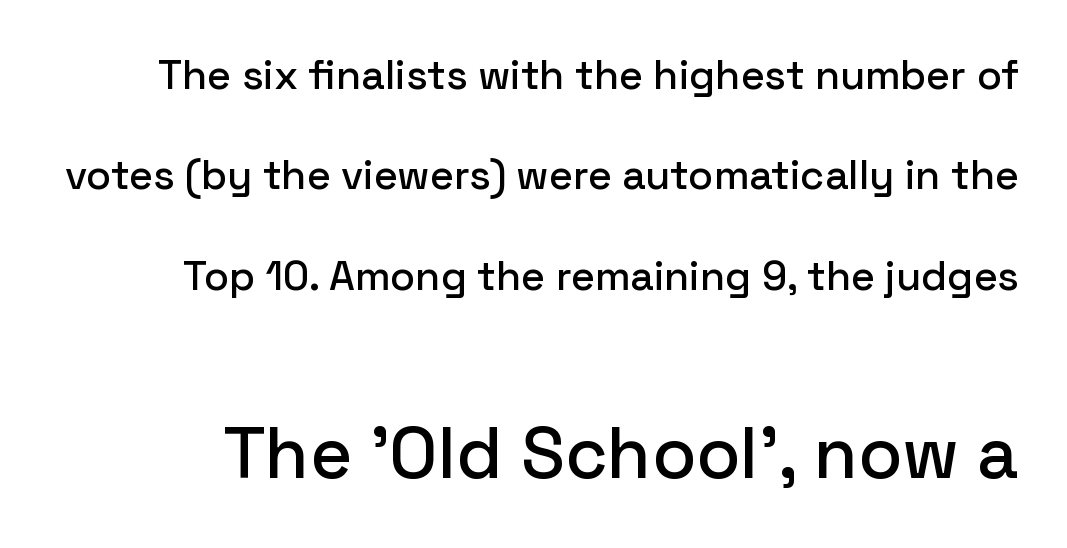
The block of text is sparse from top to bottom, with ample space between rows. Anything drawn beneath the words? Only blank space. In terms of letterform style, serifs are entirely absent. Of the two passages, the one underneath uses the larger point size. Do the characters align in a grid? No, the font is proportional.
